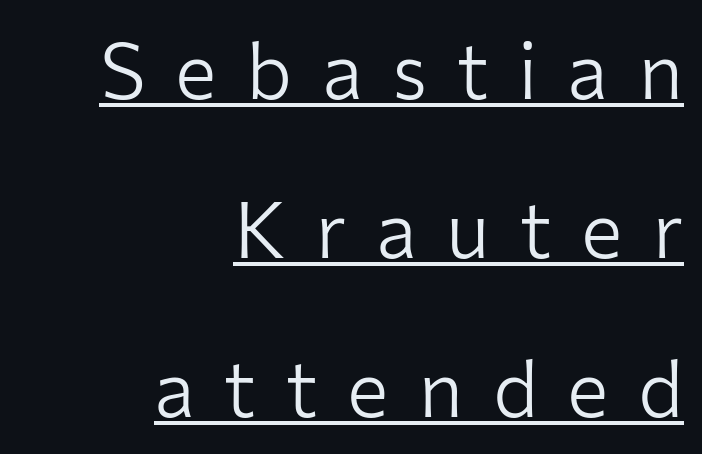
The image shows 78 px light sans-serif type, upright; set right-aligned, loose line spacing (2.04x), unusually wide letter spacing (+0.38 em), underlined; low stroke contrast and a medium x-height.
